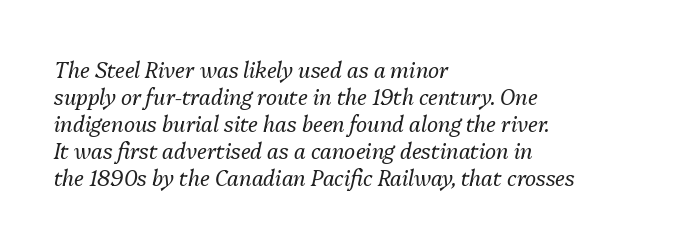
Q: Is the text bold? A: No.
Q: Is the text italic (slanted)? A: Yes, it leans right by about 13 degrees.
Q: Is the text underlined? A: No.
Q: How is the paragraph aligned? A: Left-aligned.
Q: Is the spacing between letters normal or unusually wide? A: Normal.
Q: Is the spacing between lines tight, normal or loose? A: Normal.
